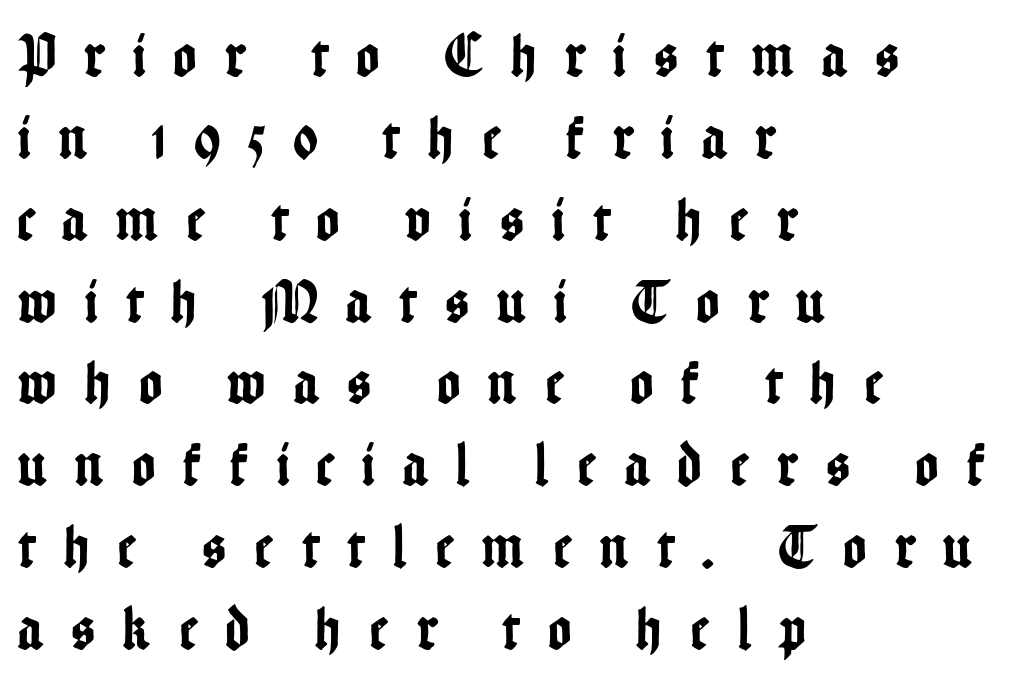
The image shows 62 px condensed sans-serif type, upright; set left-aligned, normal line spacing (1.32x), unusually wide letter spacing (+0.46 em), not underlined; low stroke contrast and a medium x-height.
